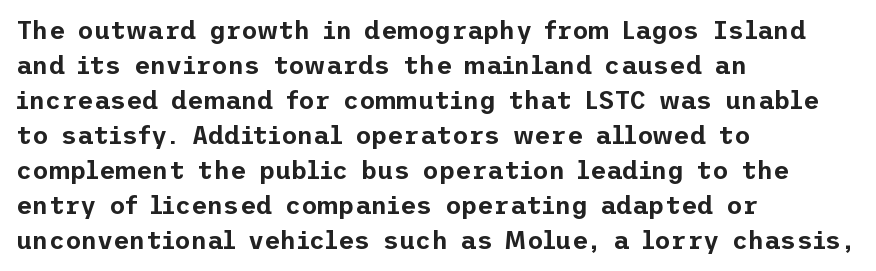
The image shows 25 px text type, upright; set left-aligned, normal line spacing (1.4x), normal letter spacing, not underlined.
